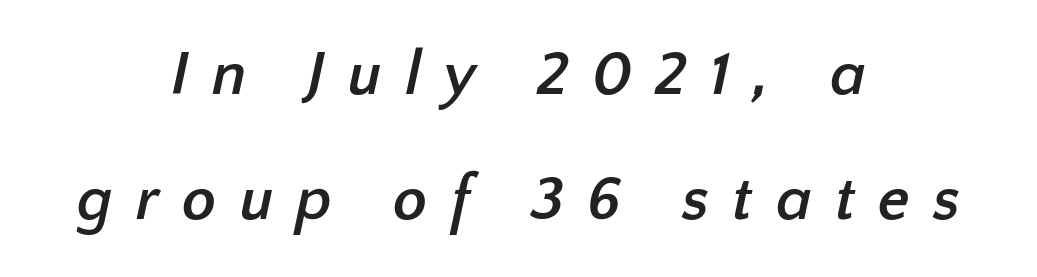
The image shows 63 px semibold sans-serif type; set centered, loose line spacing (1.99x), unusually wide letter spacing (+0.36 em), not underlined; low stroke contrast and a medium x-height.
